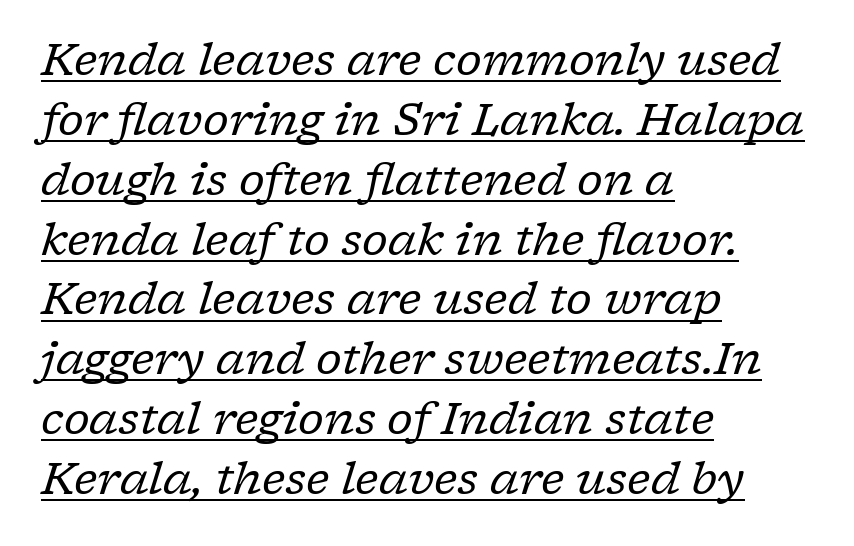
Q: Is the text bold? A: No.
Q: Is the text italic (slanted)? A: Yes, it leans right by about 17 degrees.
Q: Is the typeface a serif or a sans-serif typeface? A: Serif.
Q: Is the text underlined? A: Yes.
Q: How is the paragraph aligned? A: Left-aligned.
Q: Is the spacing between letters normal or unusually wide? A: Normal.
Q: Is the spacing between lines tight, normal or loose? A: Normal.
Q: Width (condensed, normal, or wide)? A: Normal.
Q: Stroke contrast? A: Low.
Q: x-height? A: Medium.
Q: Monospaced? A: No.
